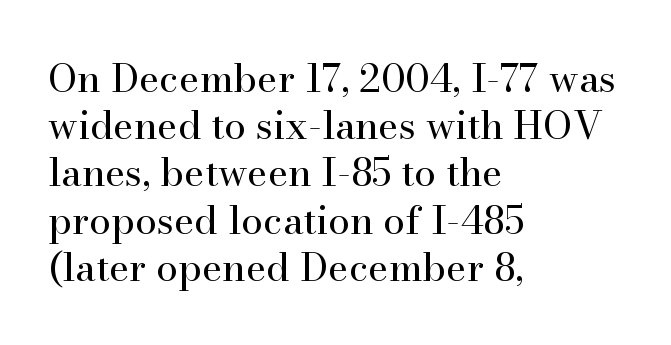
{"serif": "yes", "italic": "no", "bold": "no", "weight": "regular", "width": "normal", "stroke_contrast": "high", "x_height": "small", "monospaced": "no", "underline": "no", "align": "left", "line_spacing_ratio": 1.21, "letter_spacing": "normal", "letter_spacing_em": 0.0, "glyph_px": 39}
